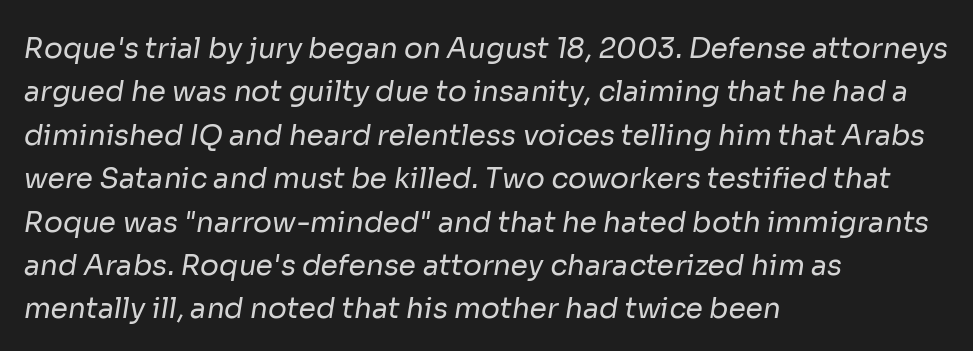
Q: Is the text bold? A: No.
Q: Is the typeface a serif or a sans-serif typeface? A: Sans-serif.
Q: Is the text underlined? A: No.
Q: How is the paragraph aligned? A: Left-aligned.
Q: Is the spacing between letters normal or unusually wide? A: Normal.
Q: Is the spacing between lines tight, normal or loose? A: Normal.
Q: Width (condensed, normal, or wide)? A: Normal.
Q: Stroke contrast? A: Low.
Q: x-height? A: Medium.
Q: Monospaced? A: No.
